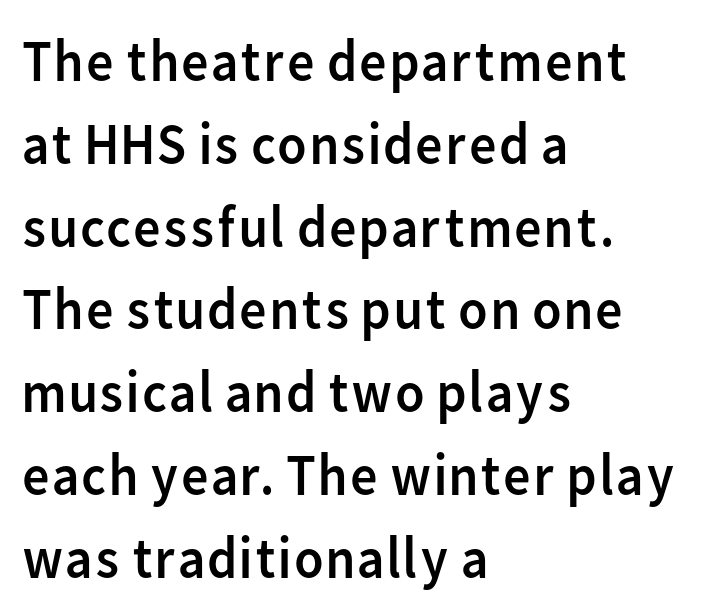
Note the varied advance widths — an 'i' is clearly narrower than an 'm'. Stems here are at most as thick as an everyday book face. The line texture is even and compact thanks to regular tracking. Compared with a centered layout, this one pins lines to the left instead. The passage shown is typeset with a sans-serif family.
